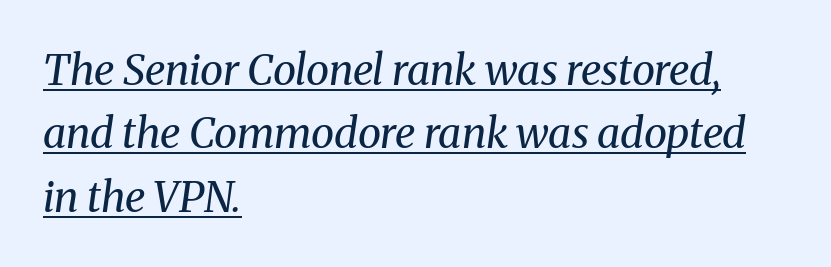
{"serif": "yes", "italic": "yes", "lean": "right", "slant_degrees": 8, "bold": "no", "weight": "regular", "width": "normal", "stroke_contrast": "medium", "x_height": "medium", "monospaced": "no", "underline": "yes", "align": "left", "line_spacing": "normal", "line_spacing_ratio": 1.51, "letter_spacing": "normal", "letter_spacing_em": 0.0, "glyph_px": 42}
